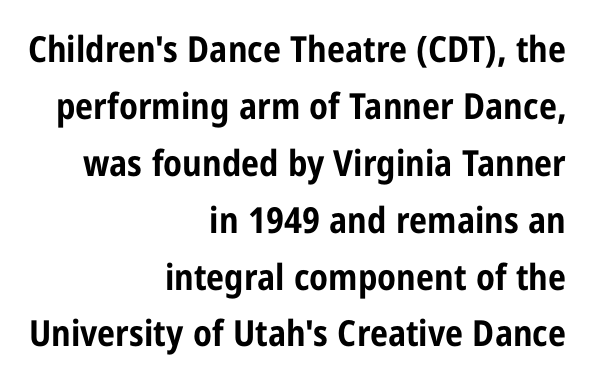
{"serif": "no", "italic": "no", "bold": "yes", "weight": "bold", "width": "condensed", "stroke_contrast": "low", "x_height": "medium", "monospaced": "no", "underline": "no", "align": "right", "line_spacing": "normal", "line_spacing_ratio": 1.58, "letter_spacing": "normal", "letter_spacing_em": 0.0, "glyph_px": 36}
